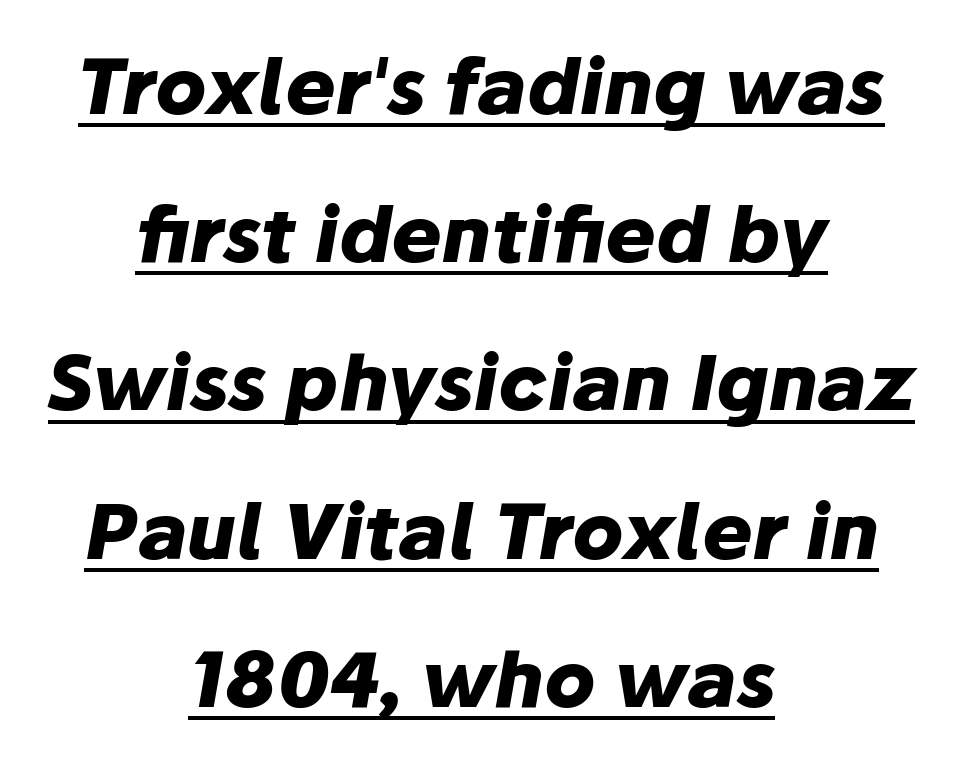
The image shows 76 px heavy type, italic (leaning right); set centered, loose line spacing (1.95x), normal letter spacing, underlined; low stroke contrast and a medium x-height.
